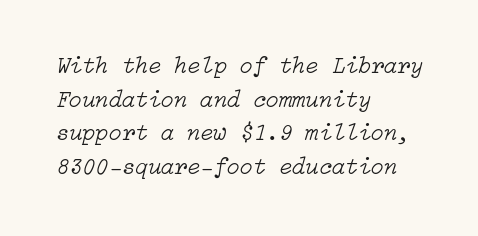
The string is rendered with underlining switched off. Italic? Definitely — the glyphs are oblique. Normally led — the rows are evenly, conventionally spaced. Heft: none added — not bold.
